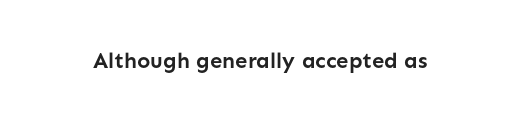
Q: Is the text bold? A: Yes.
Q: Is the text italic (slanted)? A: No, it is upright.
Q: Is the text underlined? A: No.
Q: Is the spacing between letters normal or unusually wide? A: Normal.
